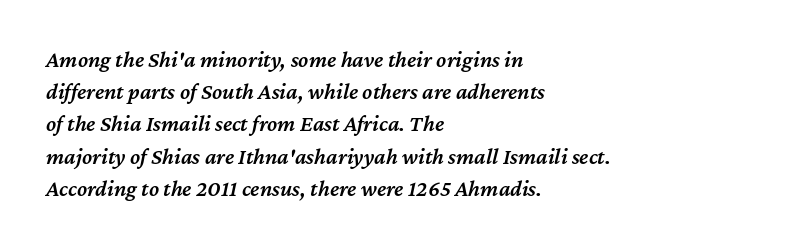
{"italic": "yes", "lean": "right", "slant_degrees": 12, "bold": "semi", "underline": "no", "align": "left", "line_spacing": "normal", "line_spacing_ratio": 1.4, "letter_spacing": "normal", "letter_spacing_em": 0.0, "glyph_px": 23}
